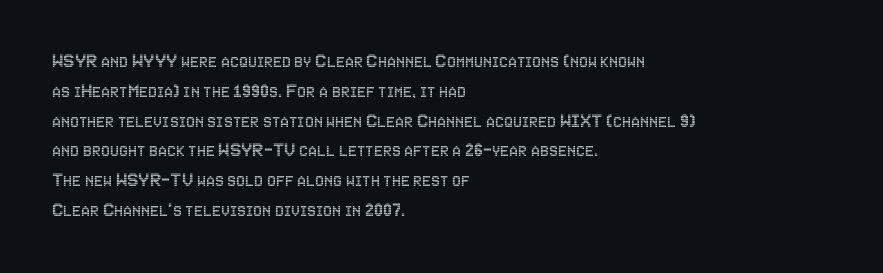
Q: Is the text italic (slanted)? A: No, it is upright.
Q: Is the text underlined? A: No.
Q: How is the paragraph aligned? A: Left-aligned.
Q: Is the spacing between letters normal or unusually wide? A: Normal.
Q: Is the spacing between lines tight, normal or loose? A: Normal.
